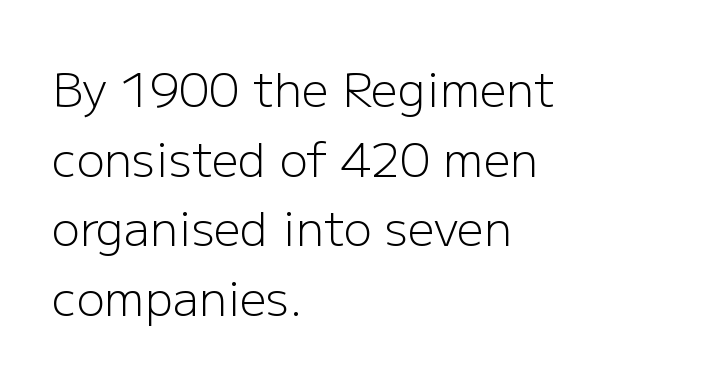
The image shows 47 px light sans-serif type, upright; set left-aligned, normal line spacing (1.48x), normal letter spacing, not underlined; low stroke contrast and a medium x-height.
